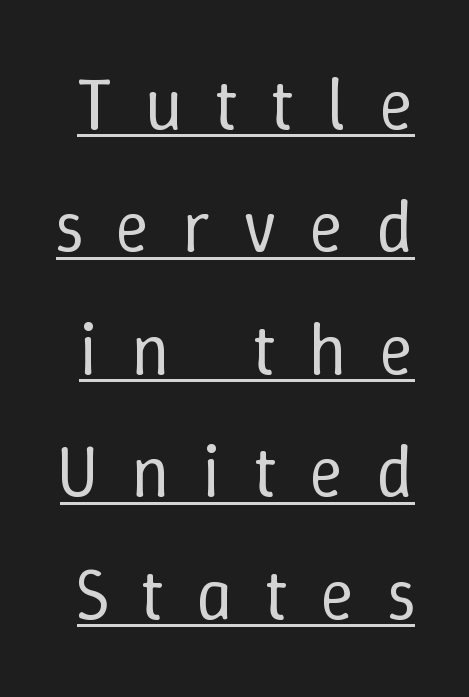
This sample uses an upright cut, with every glyph sitting square on the baseline. Character widths vary here, with narrow letters taking less room than wide ones. Stem width sits at or under what a default text font uses. The leading is moderate, giving the passage an even texture. Spacing between characters has been opened up far beyond the box default. The words here are underlined.
